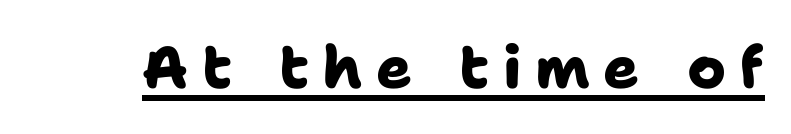
{"serif": "no", "bold": "yes", "weight": "heavy", "width": "normal", "stroke_contrast": "low", "x_height": "medium", "monospaced": "no", "underline": "yes", "letter_spacing": "wide", "letter_spacing_em": 0.23, "glyph_px": 59}
